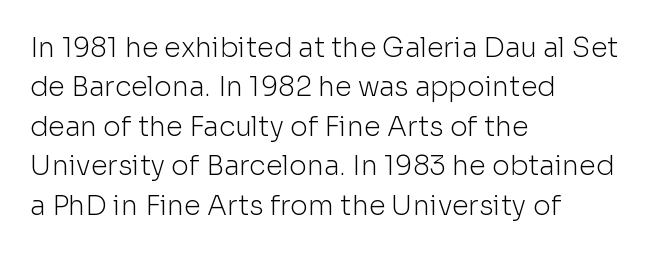
Q: Is the text bold? A: No.
Q: Is the text italic (slanted)? A: No, it is upright.
Q: Is the text underlined? A: No.
Q: How is the paragraph aligned? A: Left-aligned.
Q: Is the spacing between letters normal or unusually wide? A: Normal.
Q: Is the spacing between lines tight, normal or loose? A: Normal.
